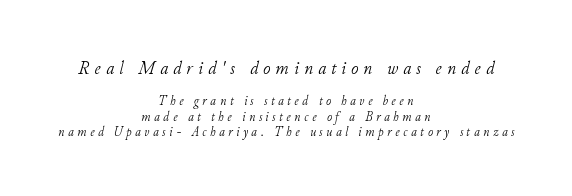
The image shows 20 px text type, italic (leaning right); set centered, tight line spacing (1.11x), unusually wide letter spacing (+0.25 em), not underlined; the first (top) block is 1.43x larger.
